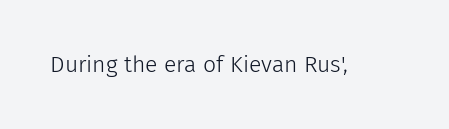
The type is set solid horizontally, with unmodified tracking. Words float on clear page, feet unadorned. A quiet, ordinary-to-light weight characterises the typeface. The type sits square on the baseline with zero lean.
